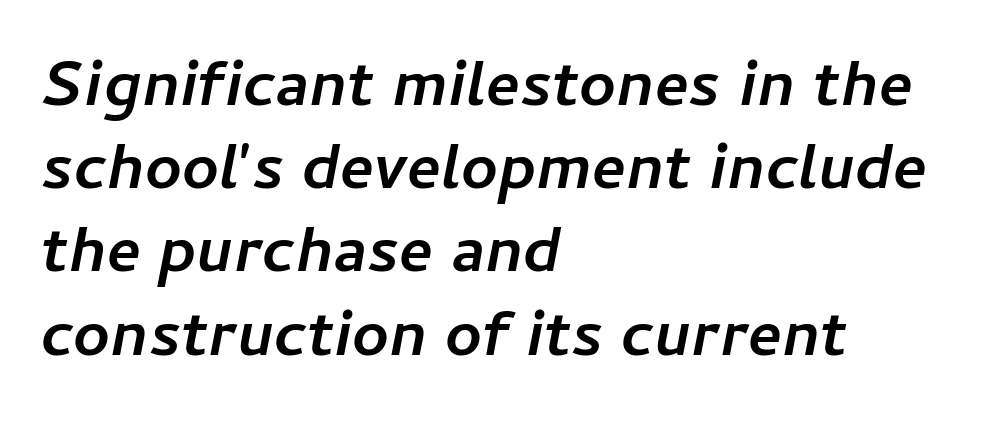
The image shows 64 px semibold type, italic (leaning right); set left-aligned, normal line spacing (1.3x), normal letter spacing, not underlined; low stroke contrast and a medium x-height.
